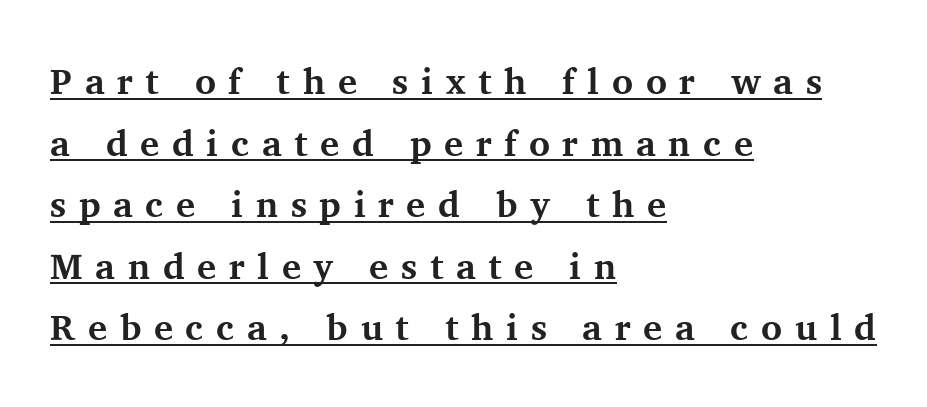
Quick note: not italic, upright. The tracking jumps out immediately: characters are airy and widely separated. Every row of glyphs begins at an identical x-position on the left. The passage shown is typed in a proportional face where columns would drift. What kind of face is this? One with serifs.
